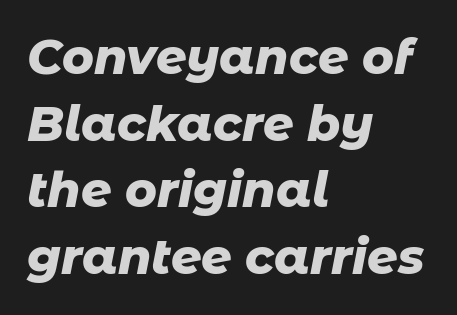
The image shows 48 px heavy type, italic (leaning right); set left-aligned, normal line spacing (1.39x), normal letter spacing, not underlined; low stroke contrast and a medium x-height.
